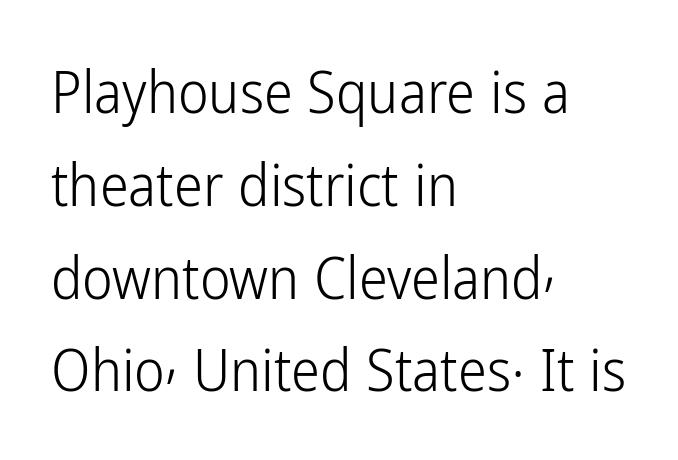
{"serif": "no", "italic": "no", "bold": "no", "weight": "light", "width": "condensed", "stroke_contrast": "low", "x_height": "medium", "monospaced": "no", "underline": "no", "align": "left", "line_spacing": "normal", "line_spacing_ratio": 1.6, "letter_spacing": "normal", "letter_spacing_em": 0.0, "glyph_px": 58}
